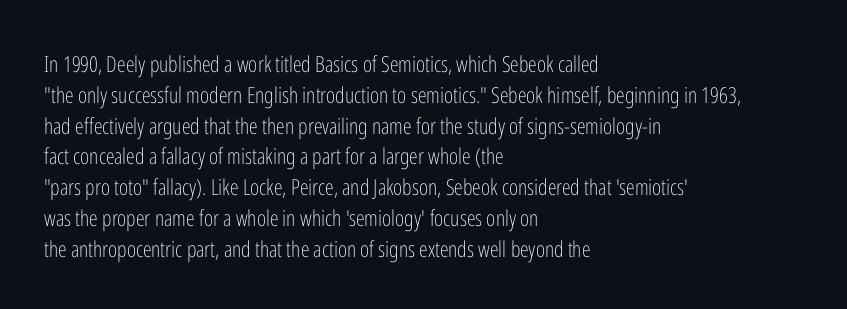
{"italic": "no", "bold": "no", "underline": "no", "align": "left", "line_spacing": "normal", "line_spacing_ratio": 1.4, "letter_spacing": "normal", "letter_spacing_em": 0.0, "glyph_px": 22}
